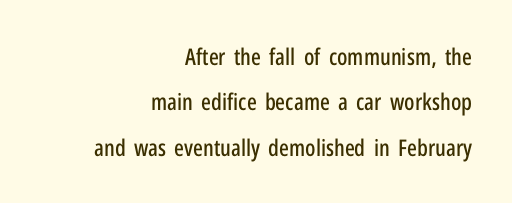
Q: Is the text italic (slanted)? A: No, it is upright.
Q: Is the text underlined? A: No.
Q: How is the paragraph aligned? A: Right-aligned.
Q: Is the spacing between letters normal or unusually wide? A: Normal.
Q: Is the spacing between lines tight, normal or loose? A: Loose.
